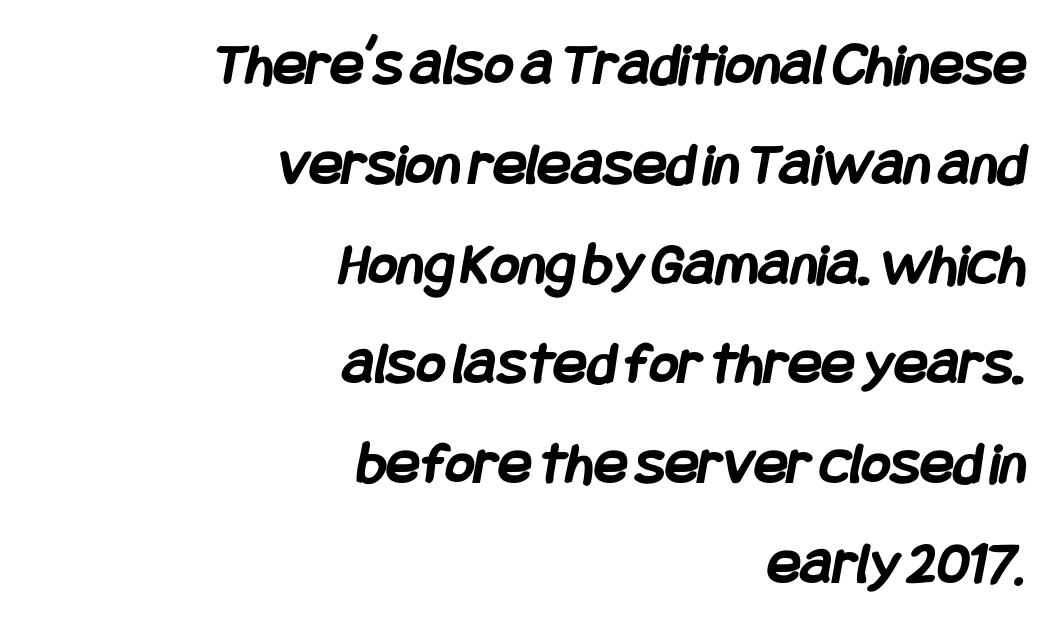
The image shows 62 px semibold, condensed sans-serif type; set right-aligned, normal line spacing (1.61x), normal letter spacing, not underlined; low stroke contrast and a large x-height.
